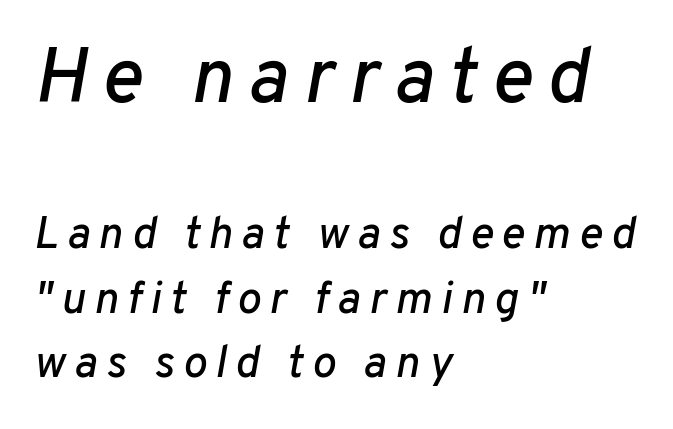
Q: Is the text italic (slanted)? A: Yes, it leans right by about 10 degrees.
Q: Is the text underlined? A: No.
Q: How is the paragraph aligned? A: Left-aligned.
Q: Is the spacing between lines tight, normal or loose? A: Normal.
Q: Which block of text is set in a larger size, the first (top) or the second (bottom)? A: The first (top) one.
Q: Width (condensed, normal, or wide)? A: Normal.
Q: Stroke contrast? A: Low.
Q: x-height? A: Medium.
Q: Monospaced? A: No.
